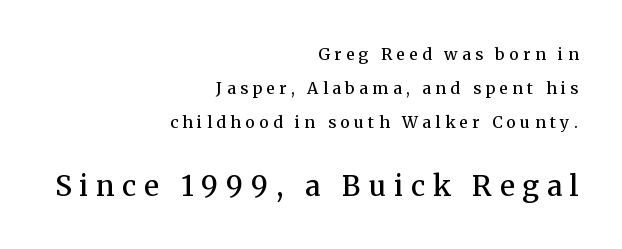
The image shows 28 px semibold serif type, upright; set right-aligned, loose line spacing (2.12x), unusually wide letter spacing (+0.28 em), not underlined; the second (bottom) block is 1.75x larger; medium stroke contrast and a medium x-height.
